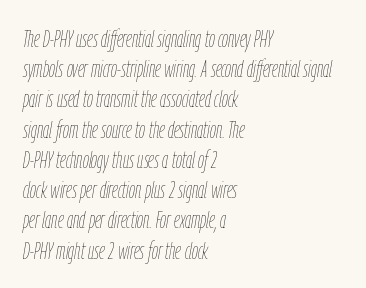
Q: Is the text bold? A: No.
Q: Is the text italic (slanted)? A: Yes, it leans right by about 9 degrees.
Q: Is the text underlined? A: No.
Q: How is the paragraph aligned? A: Left-aligned.
Q: Is the spacing between letters normal or unusually wide? A: Normal.
Q: Is the spacing between lines tight, normal or loose? A: Normal.
